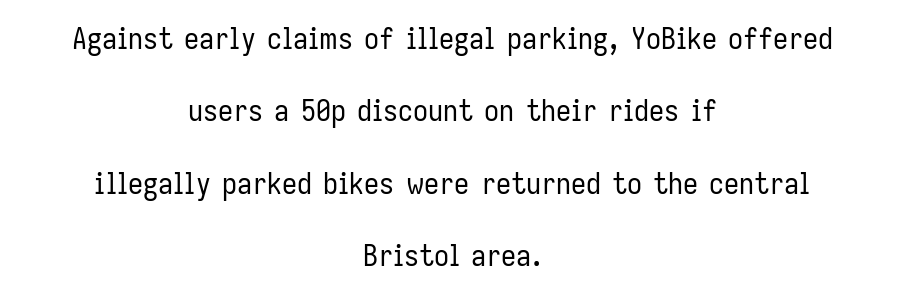
Any mark beneath the type? The region is blank. Here the designer chose a conventional face with non-uniform glyph widths. Default kerning and tracking; the words read as compact shapes. The compositor balanced each line on the midline. The rendering shows plain stroke endings on the letterforms — a sans-serif design. Characters remain perfectly vertical along every line.
